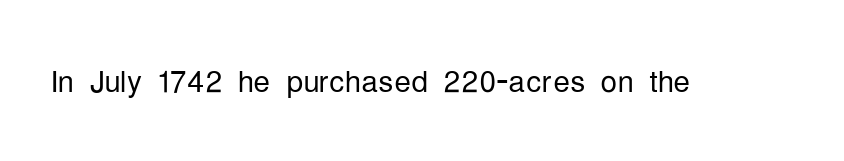
Vertical stems look standard width or narrower in stroke. Nope, no serifs anywhere on these letters. Default kerning and tracking; the words read as compact shapes. A typesetter would mark this as roman, not italic. The space directly below the letters is spotless.
